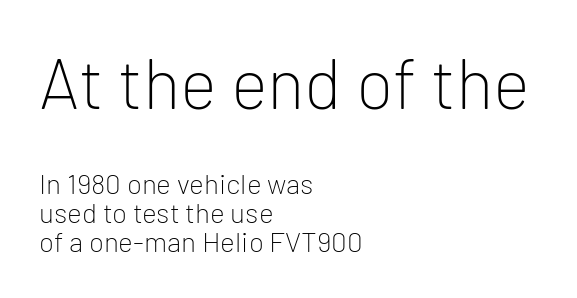
Closely set lines give the paragraph a compact silhouette. Italic? Not at all — the glyphs are vertical. Counters stay open thanks to moderate or lighter strokes. The first block has been scaled up relative to the second. Compared with typical body copy, the letter spacing here is the same. Spacing verdict: proportional, widths tailored to each character.
